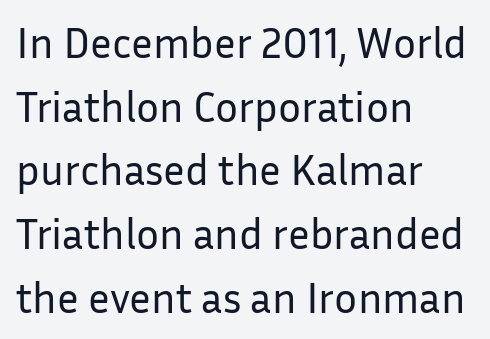
Typographically, this falls in the sans-serif category. This block has exactly the height ordinary leading produces. Posture: straight, roman, zero tilt. Visually the block forms a straight wall on the left and a jagged coastline on the right. Counters stay open thanks to moderate or lighter strokes.
